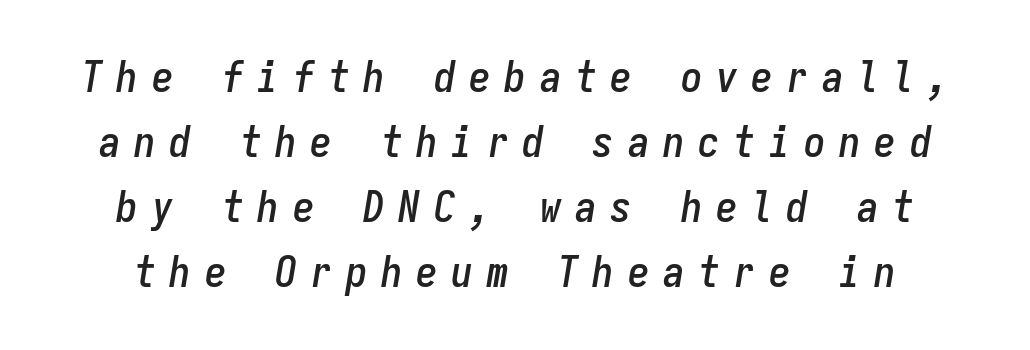
The image shows 43 px condensed type, italic (leaning right), monospaced; set normal line spacing (1.51x), unusually wide letter spacing (+0.32 em), not underlined; low stroke contrast and a medium x-height.
